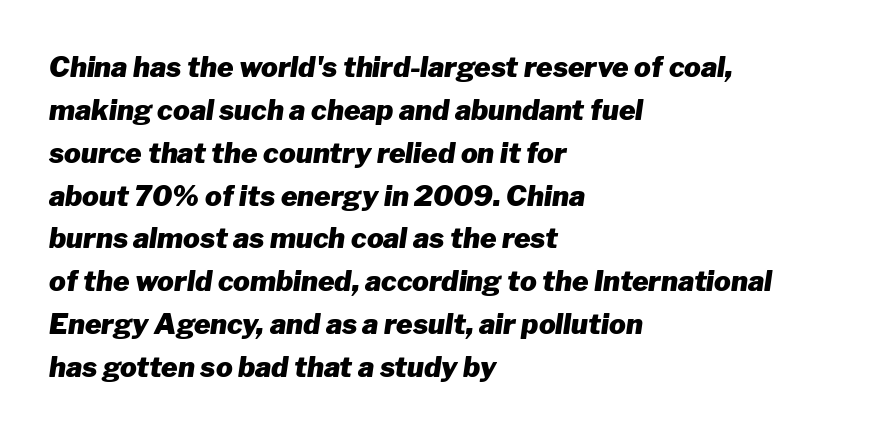
Q: Is the text bold? A: Yes.
Q: Is the text italic (slanted)? A: Yes, it leans right by about 8 degrees.
Q: Is the text underlined? A: No.
Q: How is the paragraph aligned? A: Left-aligned.
Q: Is the spacing between letters normal or unusually wide? A: Normal.
Q: Is the spacing between lines tight, normal or loose? A: Normal.
Q: Width (condensed, normal, or wide)? A: Normal.
Q: Stroke contrast? A: Low.
Q: x-height? A: Medium.
Q: Monospaced? A: No.
